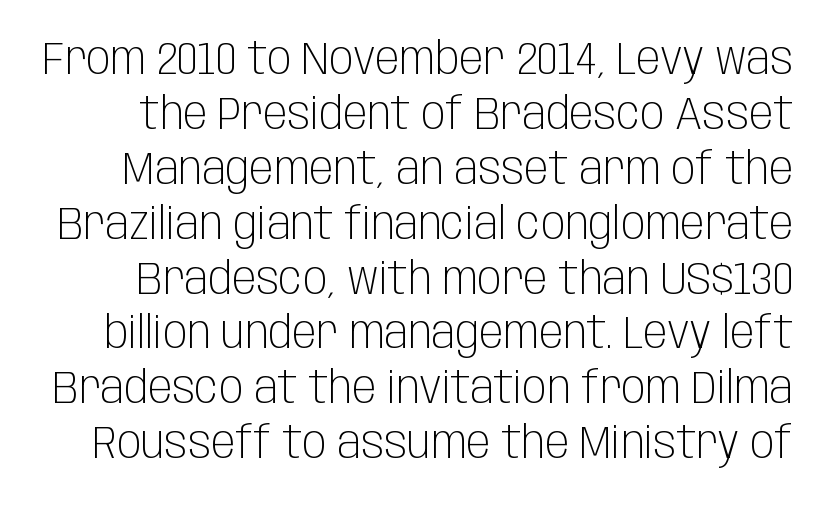
Q: Is the text bold? A: No.
Q: Is the text italic (slanted)? A: No, it is upright.
Q: Is the typeface a serif or a sans-serif typeface? A: Sans-serif.
Q: Is the text underlined? A: No.
Q: Is the spacing between letters normal or unusually wide? A: Normal.
Q: Width (condensed, normal, or wide)? A: Condensed.
Q: Stroke contrast? A: Low.
Q: x-height? A: Large.
Q: Monospaced? A: No.
